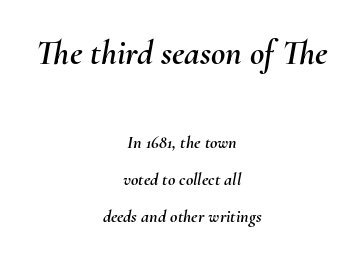
Q: Is the text italic (slanted)? A: Yes, it leans right by about 10 degrees.
Q: Is the text underlined? A: No.
Q: How is the paragraph aligned? A: Centered.
Q: Is the spacing between letters normal or unusually wide? A: Normal.
Q: Is the spacing between lines tight, normal or loose? A: Loose.
Q: Which block of text is set in a larger size, the first (top) or the second (bottom)? A: The first (top) one.
Q: Width (condensed, normal, or wide)? A: Normal.
Q: Stroke contrast? A: Medium.
Q: x-height? A: Small.
Q: Monospaced? A: No.
